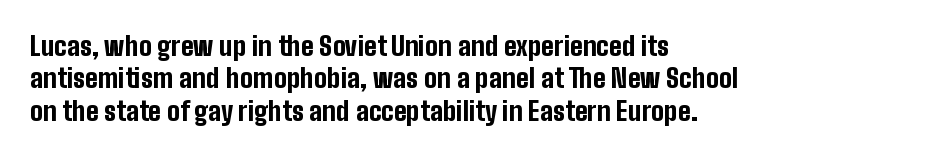
Q: Is the text bold? A: Yes.
Q: Is the text italic (slanted)? A: No, it is upright.
Q: Is the text underlined? A: No.
Q: How is the paragraph aligned? A: Left-aligned.
Q: Is the spacing between letters normal or unusually wide? A: Normal.
Q: Is the spacing between lines tight, normal or loose? A: Normal.
